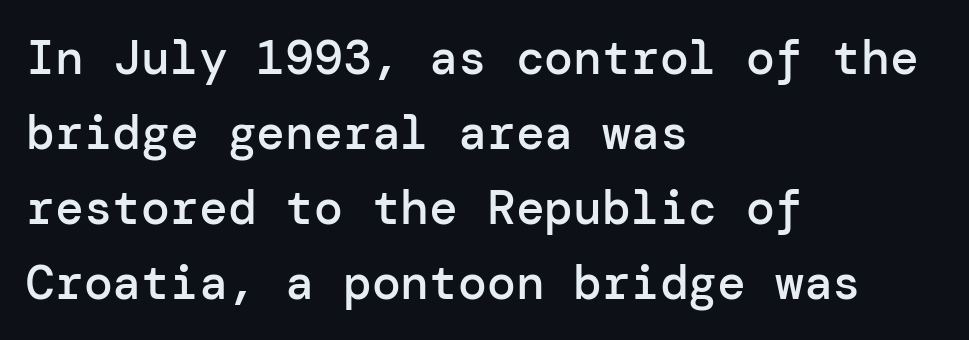
The image shows 48 px semibold sans-serif type, upright; set left-aligned, normal line spacing (1.56x), normal letter spacing, not underlined; low stroke contrast and a medium x-height.
